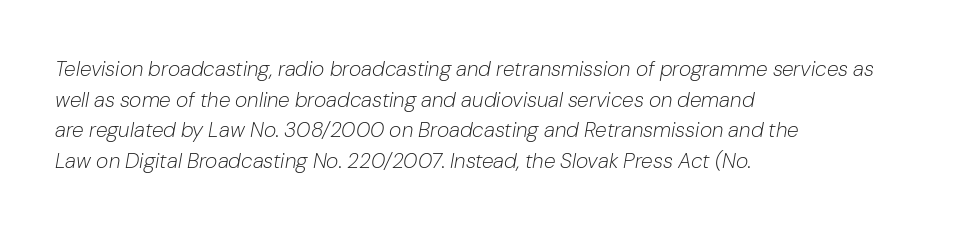
If you drew a ruler down the left edge, every line would touch it. Standard letterfit; no display-style spreading of the glyphs. The passage shown is not underscored anywhere. The lines sit at an ordinary, default distance from one another. Yep, that's italic — everything's leaning. Unbolded letterforms with no extra heft.
